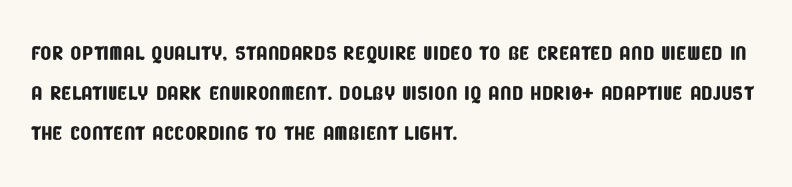
The image shows 29 px condensed sans-serif type; set left-aligned, normal line spacing (1.38x), normal letter spacing, not underlined; low stroke contrast and a large x-height.
